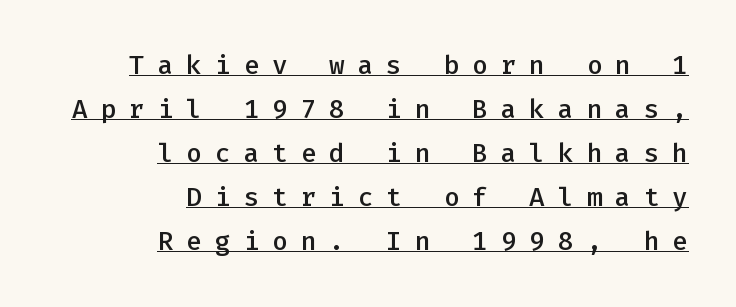
Q: Is the text bold? A: Semi-bold.
Q: Is the text italic (slanted)? A: No, it is upright.
Q: Is the text underlined? A: Yes.
Q: How is the paragraph aligned? A: Right-aligned.
Q: Is the spacing between letters normal or unusually wide? A: Unusually wide.
Q: Is the spacing between lines tight, normal or loose? A: Normal.
